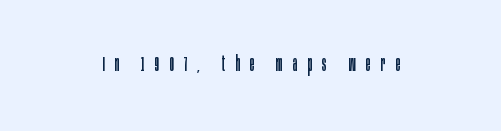
{"italic": "no", "bold": "no", "underline": "no", "letter_spacing": "wide", "letter_spacing_em": 0.48, "glyph_px": 21}
